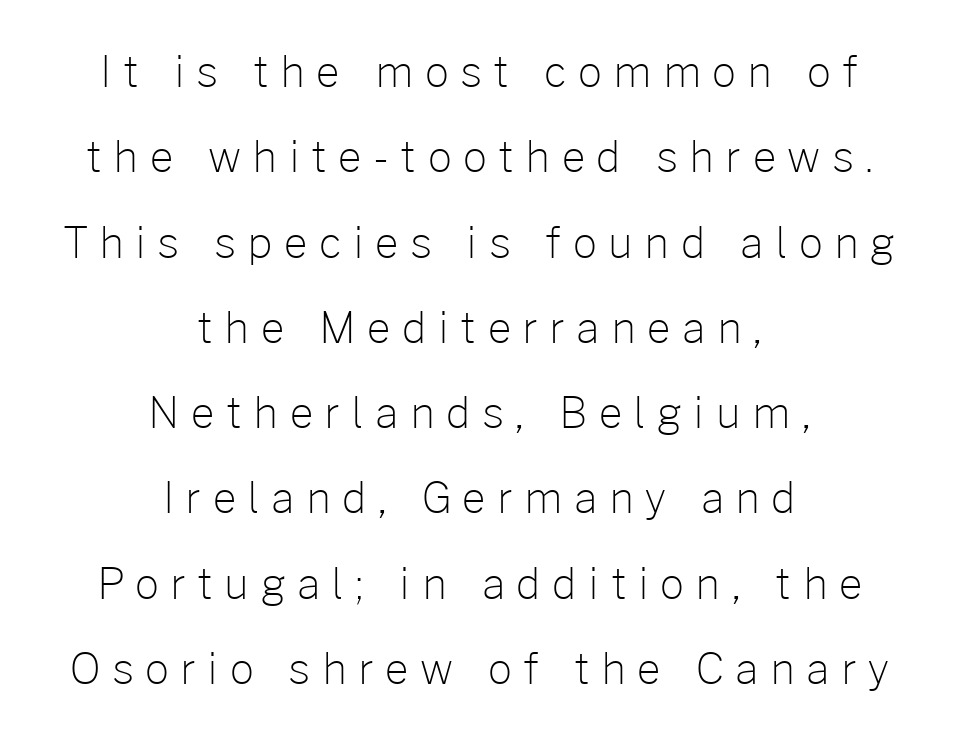
Unmarked baselines from the first word to the last. The designer went with a sans here, leaving each stem footless. Is the block centered? Yes — each line is placed symmetrically about the middle. Nothing heavy about these letters — not bold at all.
